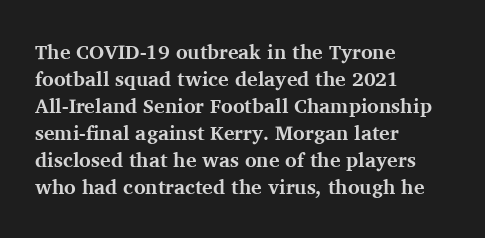
The font's upright variant was chosen for this text. Notice how the passage keeps a crisp vertical edge on the left only. Honestly, the row spacing looks completely unremarkable. Bare-footed words on every line.
